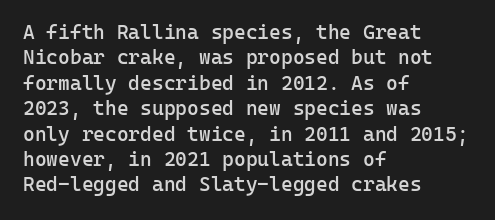
Q: Is the text bold? A: Semi-bold.
Q: Is the text italic (slanted)? A: No, it is upright.
Q: Is the text underlined? A: No.
Q: How is the paragraph aligned? A: Left-aligned.
Q: Is the spacing between letters normal or unusually wide? A: Normal.
Q: Is the spacing between lines tight, normal or loose? A: Normal.
